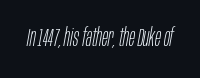
{"italic": "yes", "lean": "right", "slant_degrees": 10, "bold": "no", "underline": "no", "letter_spacing": "normal", "letter_spacing_em": 0.0, "glyph_px": 25}
